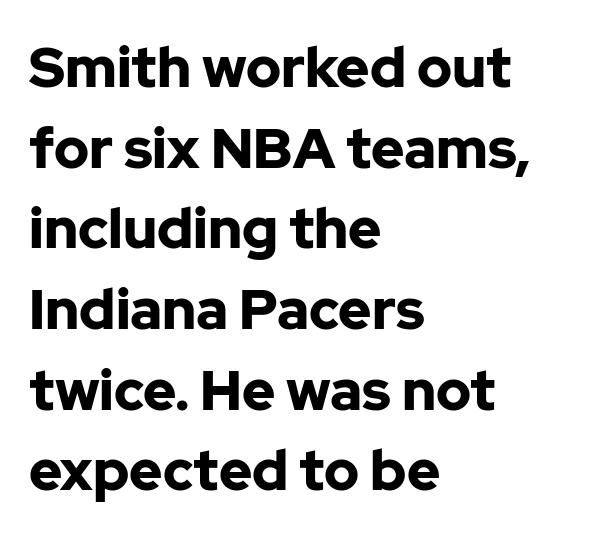
Here the glyphs are tracked normally, forming tight word shapes. Regular leading. The letters carry no serifs — their stems end cleanly without finishing strokes. Leftover space on each line is placed entirely after the last word. Just letters on the line, the space beneath them empty. Quick note: not italic, upright.
